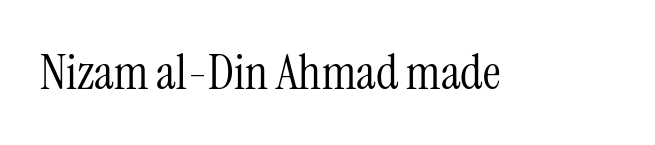
{"serif": "yes", "italic": "no", "bold": "no", "weight": "light", "width": "condensed", "stroke_contrast": "medium", "x_height": "medium", "monospaced": "no", "underline": "no", "letter_spacing": "normal", "letter_spacing_em": 0.0, "glyph_px": 49}
